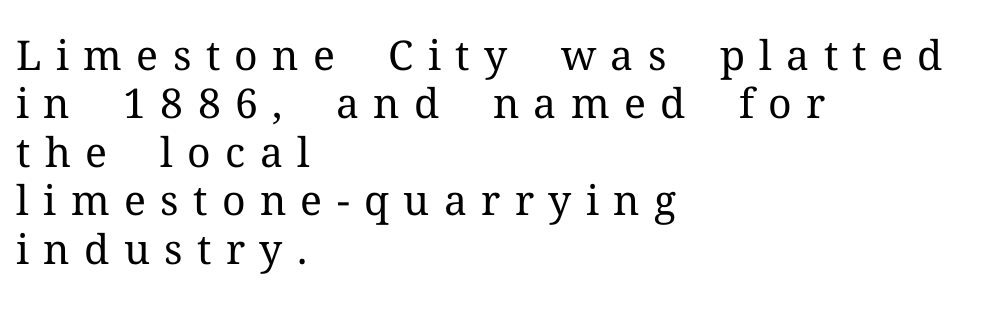
{"serif": "yes", "italic": "no", "bold": "no", "weight": "regular", "width": "normal", "stroke_contrast": "medium", "x_height": "medium", "monospaced": "no", "underline": "no", "align": "left", "line_spacing_ratio": 1.18, "letter_spacing": "wide", "letter_spacing_em": 0.35, "glyph_px": 41}
